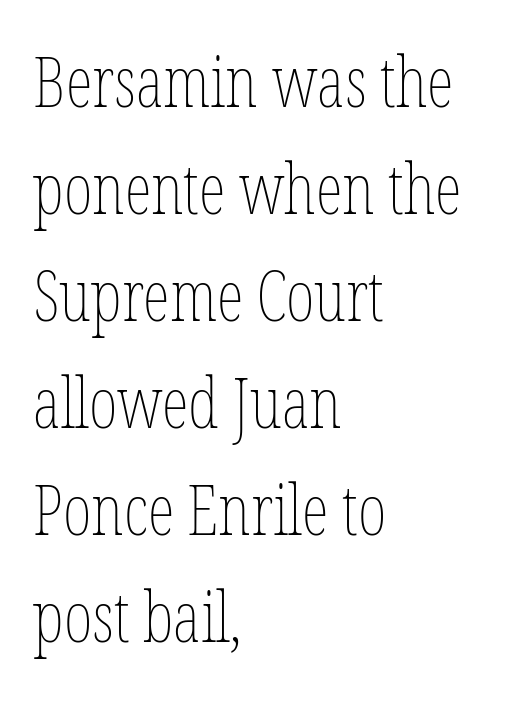
Q: Is the text bold? A: No.
Q: Is the text italic (slanted)? A: No, it is upright.
Q: Is the text underlined? A: No.
Q: How is the paragraph aligned? A: Left-aligned.
Q: Is the spacing between letters normal or unusually wide? A: Normal.
Q: Is the spacing between lines tight, normal or loose? A: Normal.
Q: Width (condensed, normal, or wide)? A: Condensed.
Q: Stroke contrast? A: Low.
Q: x-height? A: Medium.
Q: Monospaced? A: No.
